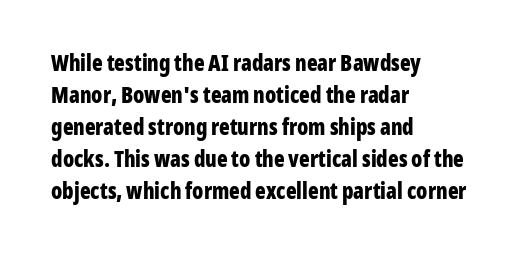
Q: Is the text bold? A: Yes.
Q: Is the text italic (slanted)? A: No, it is upright.
Q: Is the text underlined? A: No.
Q: How is the paragraph aligned? A: Left-aligned.
Q: Is the spacing between letters normal or unusually wide? A: Normal.
Q: Is the spacing between lines tight, normal or loose? A: Normal.
